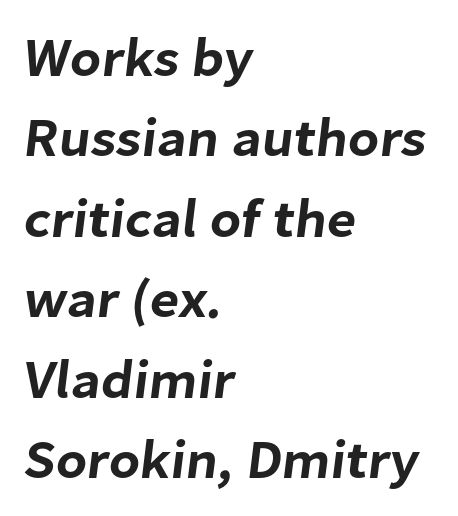
The image shows 54 px sans-serif type; set left-aligned, normal line spacing (1.49x), normal letter spacing, not underlined; low stroke contrast and a medium x-height.
